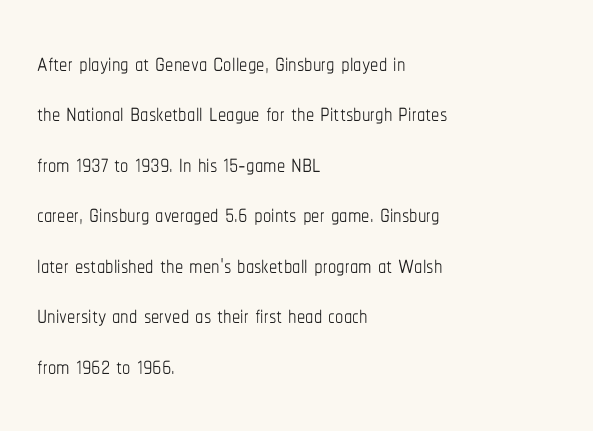
Q: Is the text bold? A: No.
Q: Is the text italic (slanted)? A: No, it is upright.
Q: Is the text underlined? A: No.
Q: How is the paragraph aligned? A: Left-aligned.
Q: Is the spacing between letters normal or unusually wide? A: Normal.
Q: Is the spacing between lines tight, normal or loose? A: Normal.
Q: Width (condensed, normal, or wide)? A: Condensed.
Q: Stroke contrast? A: Low.
Q: x-height? A: Medium.
Q: Monospaced? A: No.
